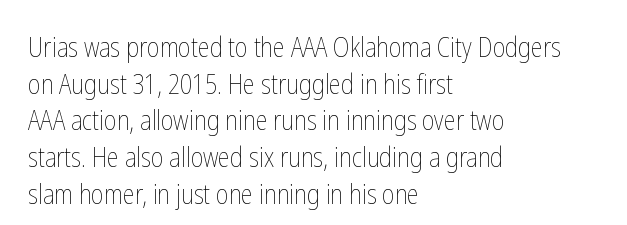
The image shows 27 px text type, upright; set left-aligned, normal line spacing (1.36x), normal letter spacing, not underlined.
